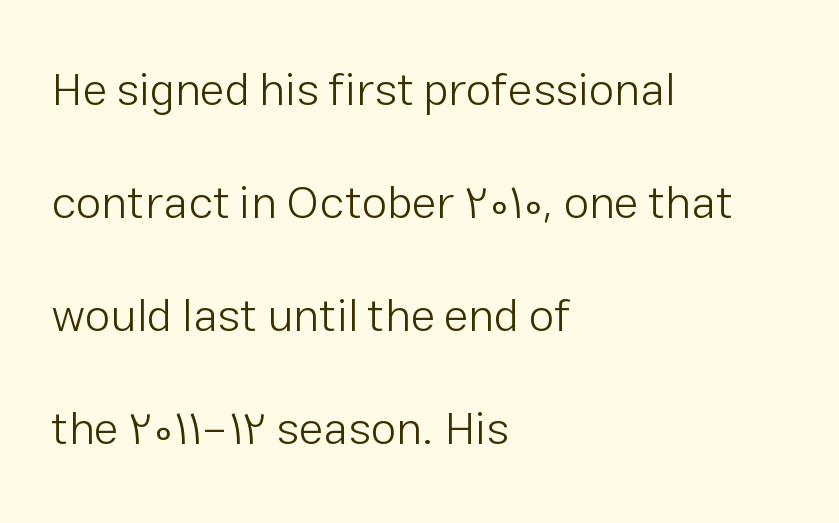
Is this a fixed-width face? No — the glyphs have proportional, varying widths. Letters have the restrained weight of plain body copy at most. The space beneath each line is pristine and unruled. Each letter's strokes conclude bluntly, with no projecting serifs.
